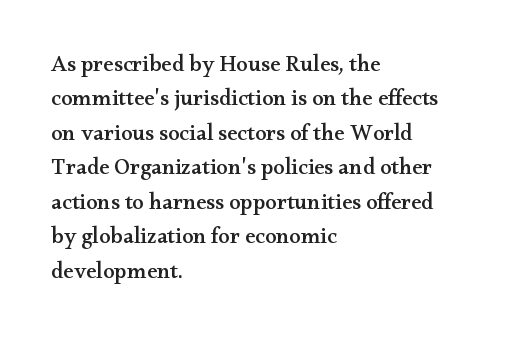
{"italic": "no", "underline": "no", "align": "left", "line_spacing": "normal", "line_spacing_ratio": 1.5, "letter_spacing": "normal", "letter_spacing_em": 0.0, "glyph_px": 23}
